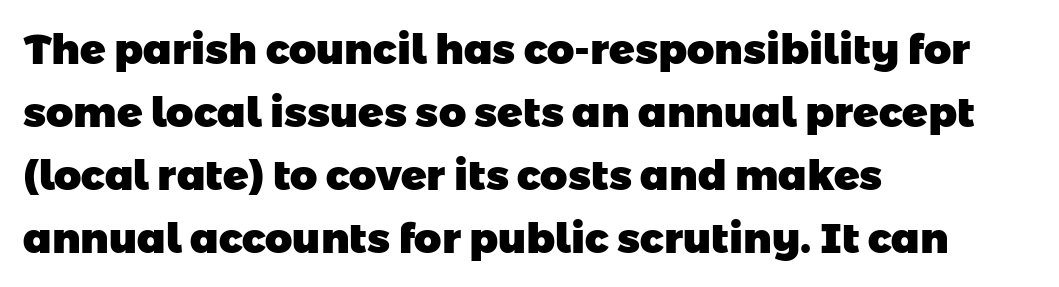
Quick note: interline space is typical. This sample has the flowing, uneven cadence of proportional lettering. The lines in this sample share a left origin and differ only in where they stop. A full-strength bold gives these letters their thick strokes. A typesetter would call this zero additional tracking.
